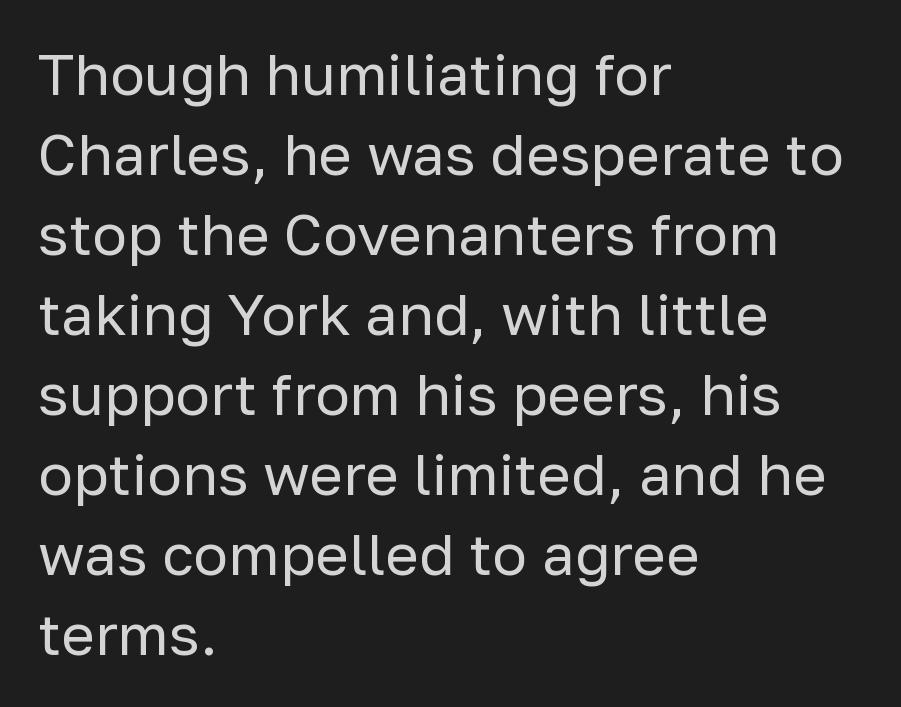
{"serif": "no", "italic": "no", "bold": "no", "weight": "regular", "width": "normal", "stroke_contrast": "low", "x_height": "medium", "monospaced": "no", "underline": "no", "align": "left", "line_spacing": "normal", "line_spacing_ratio": 1.38, "letter_spacing": "normal", "letter_spacing_em": 0.0, "glyph_px": 58}
